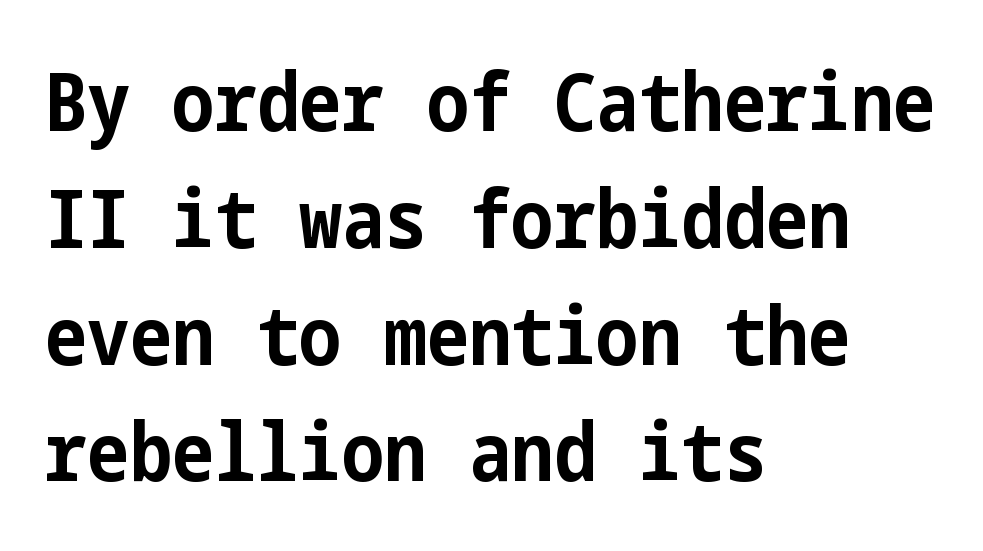
Q: Is the text bold? A: Yes.
Q: Is the text italic (slanted)? A: No, it is upright.
Q: Is the typeface a serif or a sans-serif typeface? A: Sans-serif.
Q: Is the text underlined? A: No.
Q: How is the paragraph aligned? A: Left-aligned.
Q: Is the spacing between letters normal or unusually wide? A: Normal.
Q: Is the spacing between lines tight, normal or loose? A: Normal.
Q: Width (condensed, normal, or wide)? A: Condensed.
Q: Stroke contrast? A: Low.
Q: x-height? A: Medium.
